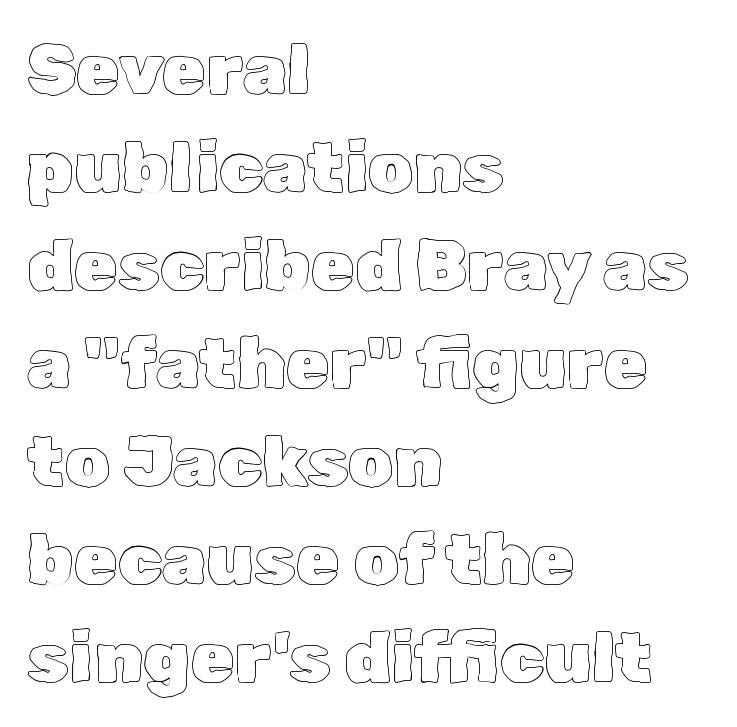
The image shows 71 px text type, upright; set left-aligned, normal line spacing (1.38x), normal letter spacing, not underlined; a medium x-height.
